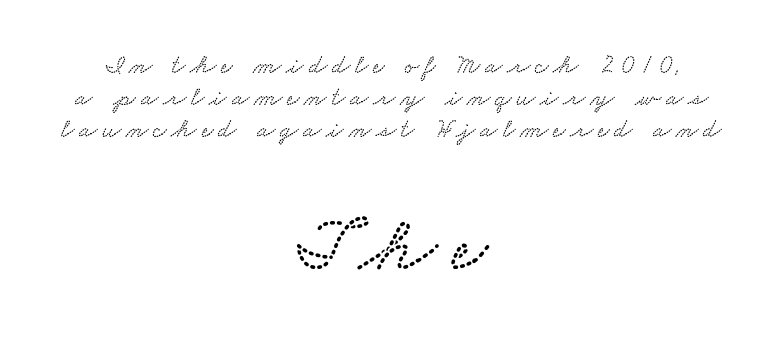
Q: Is the text underlined? A: No.
Q: How is the paragraph aligned? A: Centered.
Q: Which block of text is set in a larger size, the first (top) or the second (bottom)? A: The second (bottom) one.
Q: Width (condensed, normal, or wide)? A: Wide.
Q: Stroke contrast? A: Low.
Q: x-height? A: Small.
Q: Monospaced? A: No.
